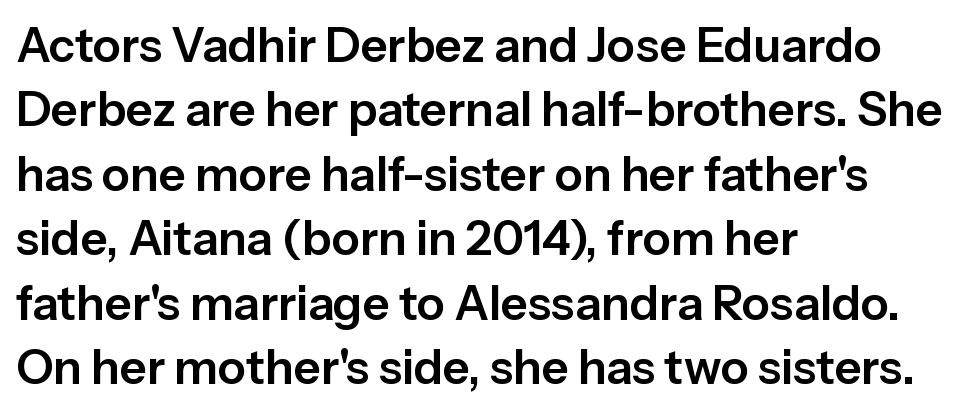
{"serif": "no", "italic": "no", "width": "normal", "stroke_contrast": "low", "x_height": "medium", "monospaced": "no", "underline": "no", "align": "left", "line_spacing": "normal", "line_spacing_ratio": 1.37, "letter_spacing": "normal", "letter_spacing_em": 0.0, "glyph_px": 47}
